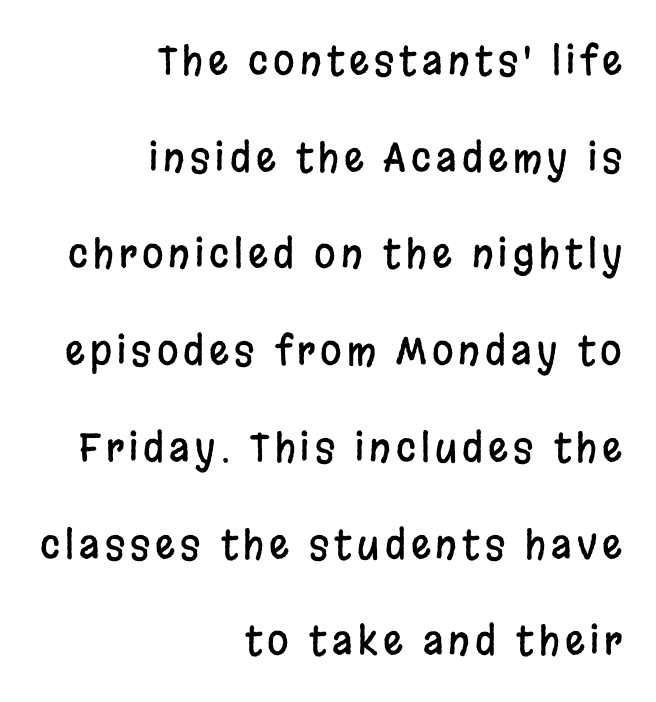
The image shows 39 px condensed sans-serif type, upright; set right-aligned, loose line spacing (2.48x), not underlined; low stroke contrast and a large x-height.
